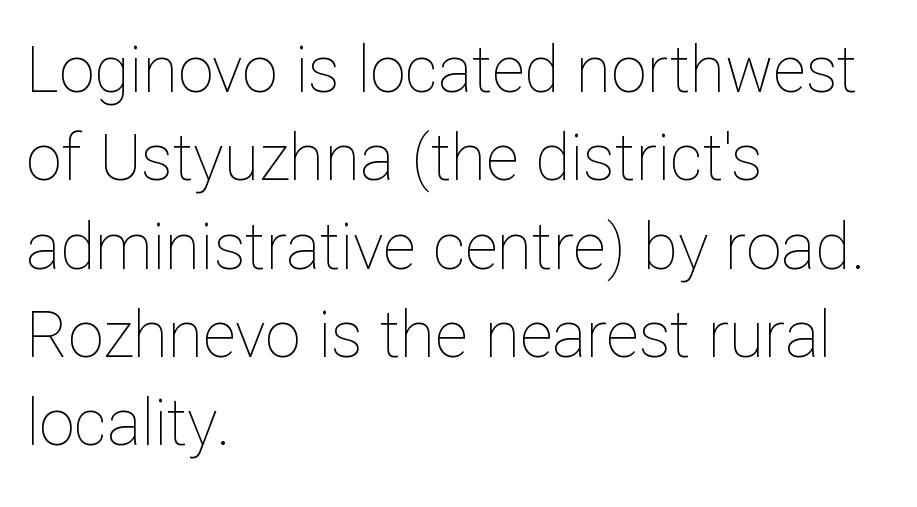
A roman cut, with each character standing at attention. Do the characters align in a grid? No, the font is proportional. Visually the block forms a straight wall on the left and a jagged coastline on the right. Is the type heavy? It reads as light-to-regular instead. One glance says typical: line gaps are just what's usual.
